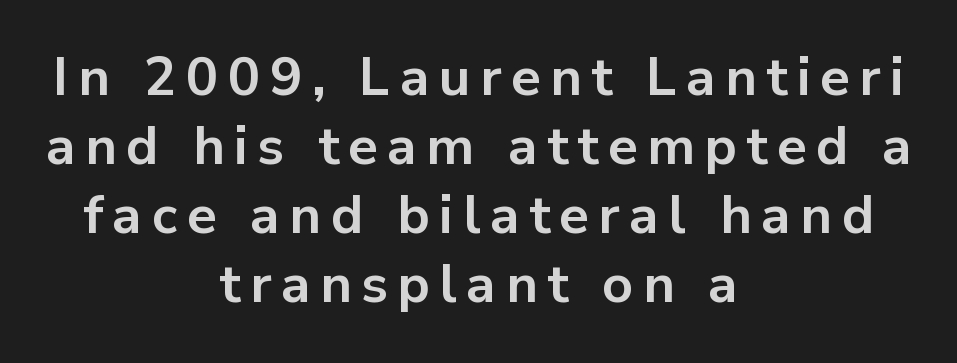
Q: Is the text bold? A: Yes.
Q: Is the text italic (slanted)? A: No, it is upright.
Q: Is the typeface a serif or a sans-serif typeface? A: Sans-serif.
Q: Is the text underlined? A: No.
Q: How is the paragraph aligned? A: Centered.
Q: Is the spacing between lines tight, normal or loose? A: Normal.
Q: Width (condensed, normal, or wide)? A: Normal.
Q: Stroke contrast? A: Low.
Q: x-height? A: Medium.
Q: Monospaced? A: No.
